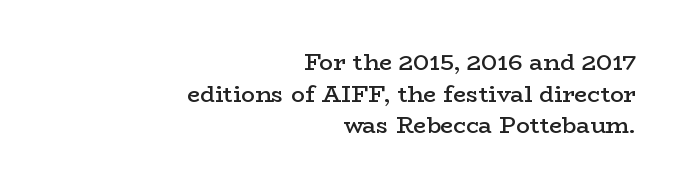
{"italic": "no", "bold": "semi", "underline": "no", "align": "right", "line_spacing": "normal", "line_spacing_ratio": 1.38, "letter_spacing": "normal", "letter_spacing_em": 0.0, "glyph_px": 23}
